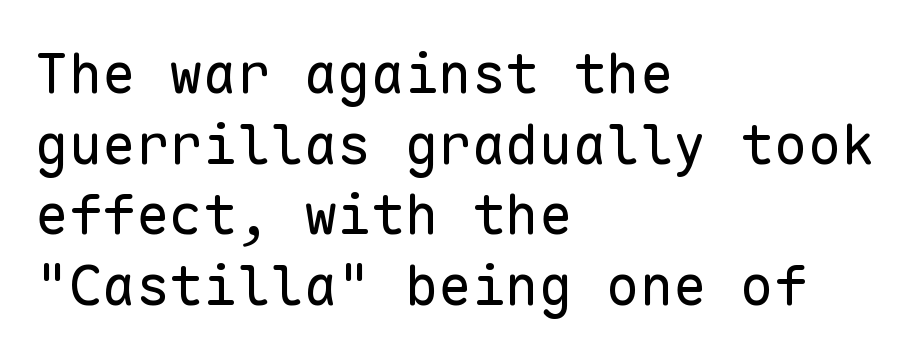
The image shows 56 px regular-weight sans-serif type, upright, monospaced; set left-aligned, normal line spacing (1.26x), normal letter spacing, not underlined; low stroke contrast and a medium x-height.
